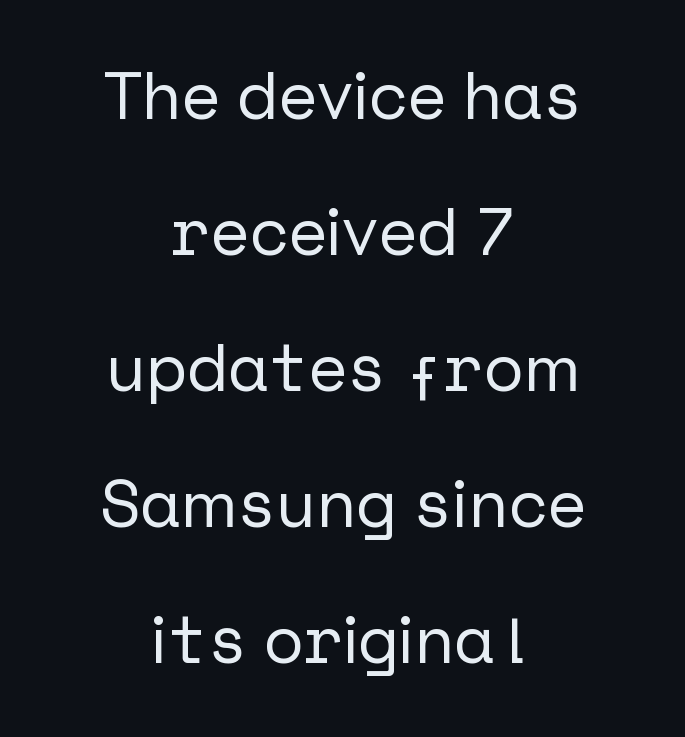
These lines are composed in type without serifs. Default kerning and tracking; the words read as compact shapes. The space directly below the letters is spotless. Ascenders rise straight up at ninety degrees. Widely set lines give the paragraph a tall, airy silhouette. Typeset on center — no edge is straight.
